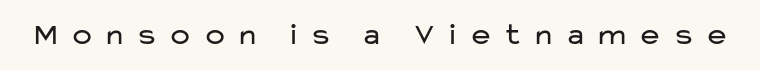
Unbolded letterforms with no extra heft. Think of a printed novel: that variable character pitch is what you see here. In terms of letterspacing, this is a distinctly airy, spread setting. These lines were composed using upright roman letters.
